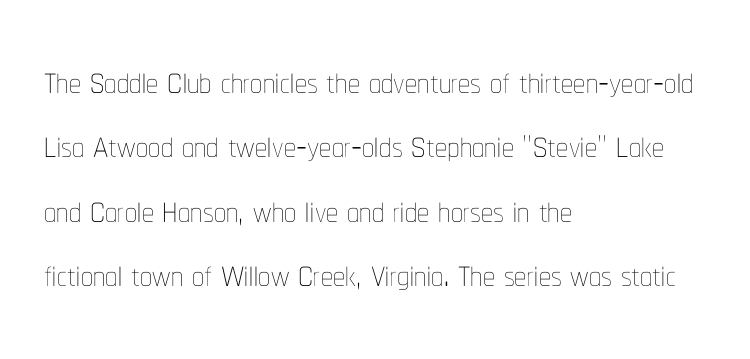
Q: Is the text bold? A: No.
Q: Is the text italic (slanted)? A: No, it is upright.
Q: Is the text underlined? A: No.
Q: How is the paragraph aligned? A: Left-aligned.
Q: Is the spacing between letters normal or unusually wide? A: Normal.
Q: Is the spacing between lines tight, normal or loose? A: Normal.
Q: Width (condensed, normal, or wide)? A: Condensed.
Q: Stroke contrast? A: Low.
Q: x-height? A: Medium.
Q: Monospaced? A: No.
